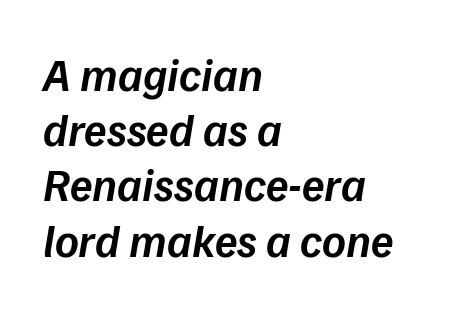
The image shows 46 px semibold type, italic (leaning right); set left-aligned, line spacing 1.2x, normal letter spacing, not underlined; low stroke contrast and a medium x-height.
